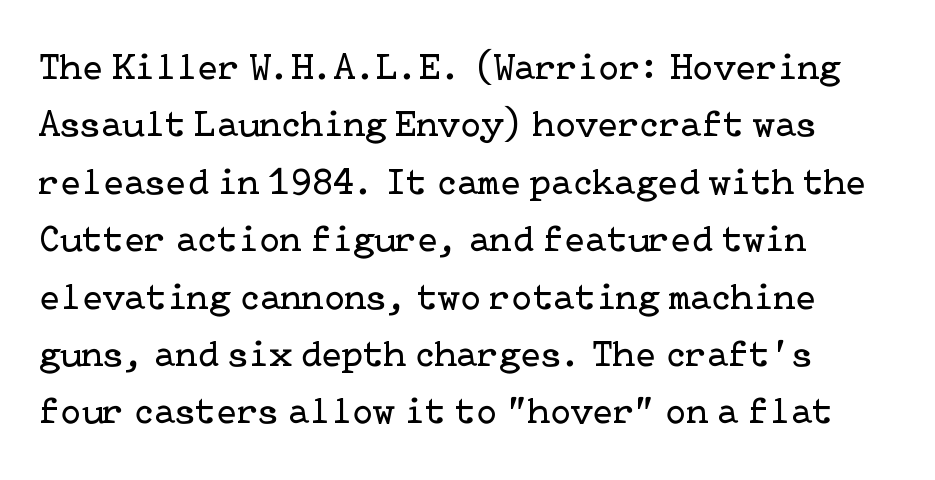
Q: Is the text bold? A: No.
Q: Is the text italic (slanted)? A: No, it is upright.
Q: Is the typeface a serif or a sans-serif typeface? A: Serif.
Q: Is the text underlined? A: No.
Q: How is the paragraph aligned? A: Left-aligned.
Q: Is the spacing between letters normal or unusually wide? A: Normal.
Q: Is the spacing between lines tight, normal or loose? A: Normal.
Q: Width (condensed, normal, or wide)? A: Normal.
Q: Stroke contrast? A: Low.
Q: x-height? A: Medium.
